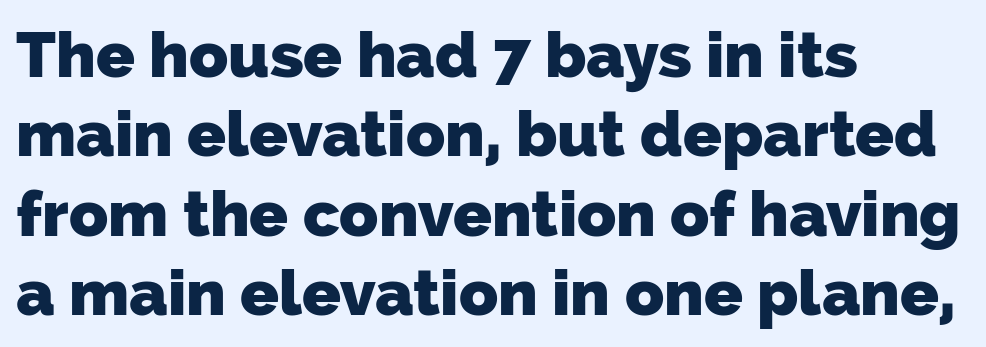
{"serif": "no", "bold": "yes", "weight": "heavy", "width": "normal", "stroke_contrast": "low", "x_height": "medium", "monospaced": "no", "underline": "no", "align": "left", "line_spacing_ratio": 1.24, "letter_spacing": "normal", "letter_spacing_em": 0.0, "glyph_px": 64}
